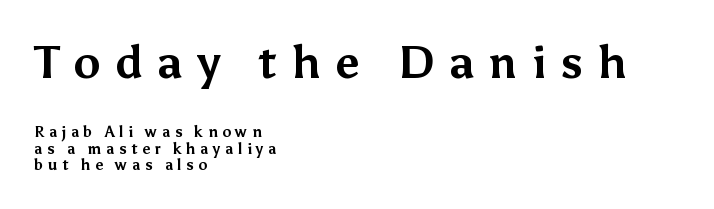
{"serif": "no", "italic": "no", "bold": "yes", "weight": "bold", "width": "normal", "stroke_contrast": "medium", "x_height": "medium", "monospaced": "no", "underline": "no", "align": "left", "line_spacing": "tight", "line_spacing_ratio": 1.11, "letter_spacing": "wide", "letter_spacing_em": 0.3, "larger_block": "first", "size_ratio": 3.07, "glyph_px": 46}
